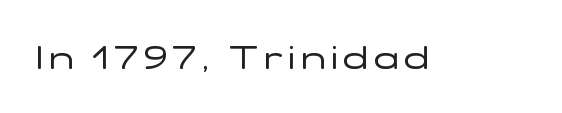
{"serif": "no", "italic": "no", "bold": "no", "weight": "regular", "width": "wide", "stroke_contrast": "low", "x_height": "medium", "monospaced": "no", "underline": "no", "glyph_px": 33}
